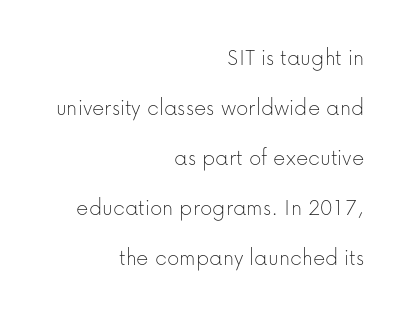
Q: Is the text bold? A: No.
Q: Is the text italic (slanted)? A: No, it is upright.
Q: Is the text underlined? A: No.
Q: How is the paragraph aligned? A: Right-aligned.
Q: Is the spacing between letters normal or unusually wide? A: Normal.
Q: Is the spacing between lines tight, normal or loose? A: Loose.
